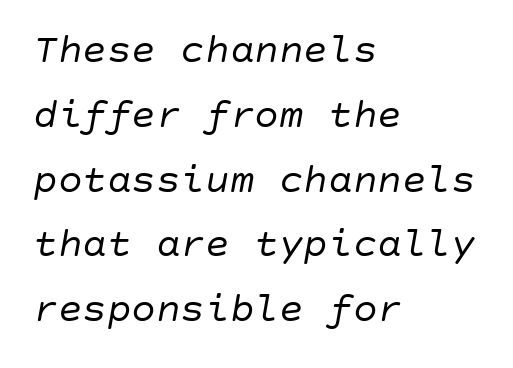
{"italic": "yes", "lean": "right", "slant_degrees": 10, "bold": "no", "weight": "regular", "width": "normal", "stroke_contrast": "low", "x_height": "large", "underline": "no", "align": "left", "line_spacing": "normal", "line_spacing_ratio": 1.58, "letter_spacing": "normal", "letter_spacing_em": 0.0, "glyph_px": 41}
